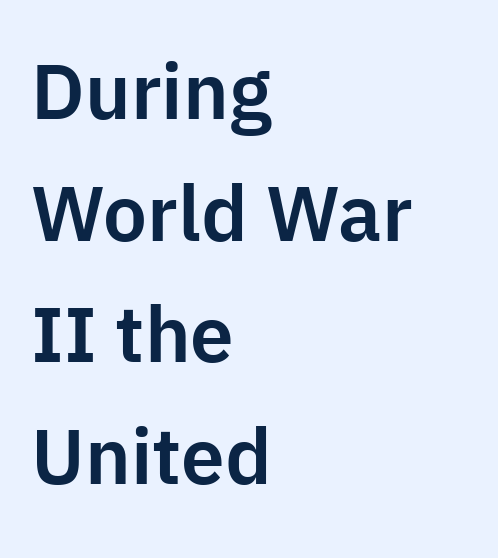
{"serif": "no", "italic": "no", "width": "normal", "stroke_contrast": "low", "x_height": "medium", "monospaced": "no", "underline": "no", "align": "left", "line_spacing": "normal", "line_spacing_ratio": 1.56, "letter_spacing": "normal", "letter_spacing_em": 0.0, "glyph_px": 78}
